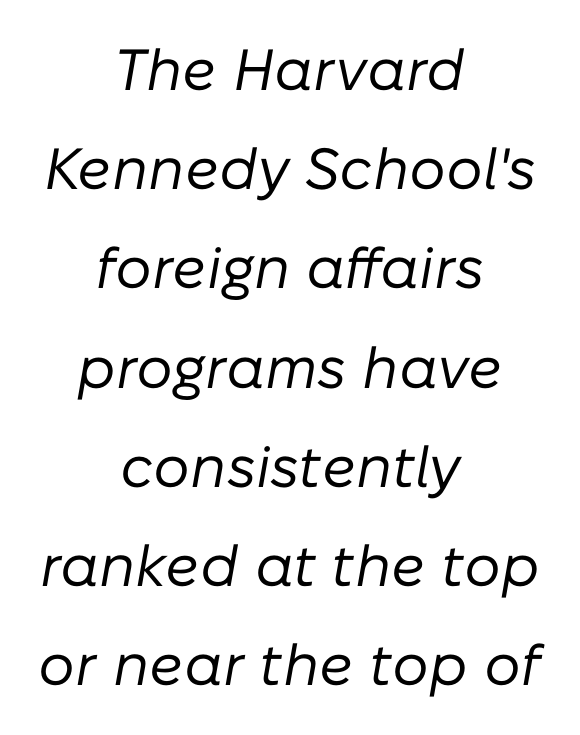
Q: Is the text bold? A: No.
Q: Is the text italic (slanted)? A: Yes, it leans right by about 10 degrees.
Q: Is the text underlined? A: No.
Q: How is the paragraph aligned? A: Centered.
Q: Is the spacing between letters normal or unusually wide? A: Normal.
Q: Width (condensed, normal, or wide)? A: Normal.
Q: Stroke contrast? A: Low.
Q: x-height? A: Medium.
Q: Monospaced? A: No.
